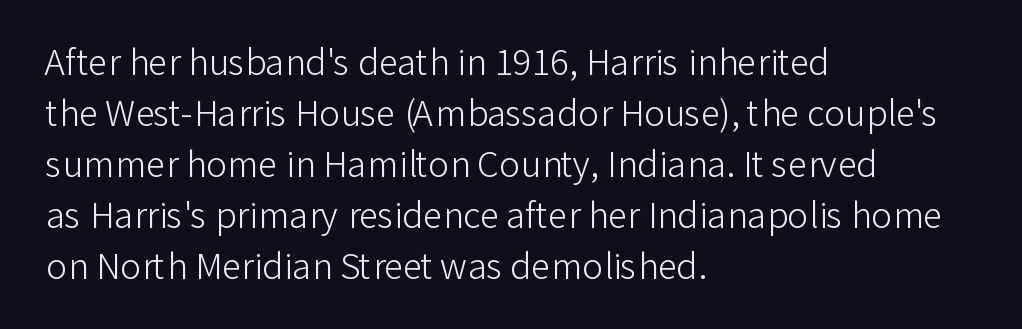
The image shows 35 px light sans-serif type, upright; set left-aligned, normal line spacing (1.46x), normal letter spacing, not underlined; low stroke contrast and a medium x-height.
